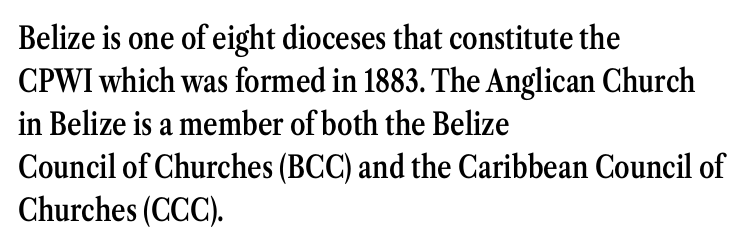
Q: Is the text bold? A: Semi-bold.
Q: Is the text italic (slanted)? A: No, it is upright.
Q: Is the typeface a serif or a sans-serif typeface? A: Serif.
Q: Is the text underlined? A: No.
Q: How is the paragraph aligned? A: Left-aligned.
Q: Is the spacing between letters normal or unusually wide? A: Normal.
Q: Is the spacing between lines tight, normal or loose? A: Normal.
Q: Width (condensed, normal, or wide)? A: Condensed.
Q: Stroke contrast? A: Medium.
Q: x-height? A: Medium.
Q: Monospaced? A: No.
